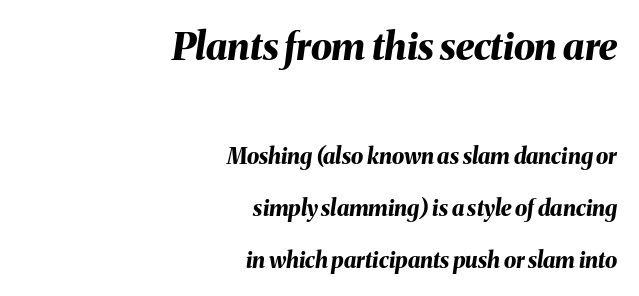
{"italic": "yes", "lean": "right", "slant_degrees": 8, "bold": "yes", "weight": "bold", "width": "normal", "stroke_contrast": "medium", "x_height": "medium", "monospaced": "no", "underline": "no", "align": "right", "line_spacing": "loose", "line_spacing_ratio": 2.36, "letter_spacing": "normal", "letter_spacing_em": 0.0, "larger_block": "first", "size_ratio": 1.73, "glyph_px": 38}
